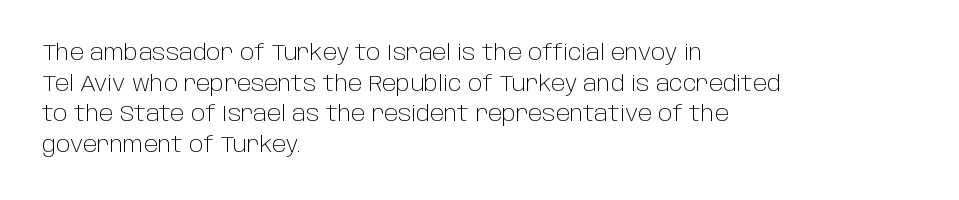
The image shows 22 px text type, upright; set left-aligned, normal line spacing (1.39x), normal letter spacing, not underlined.
